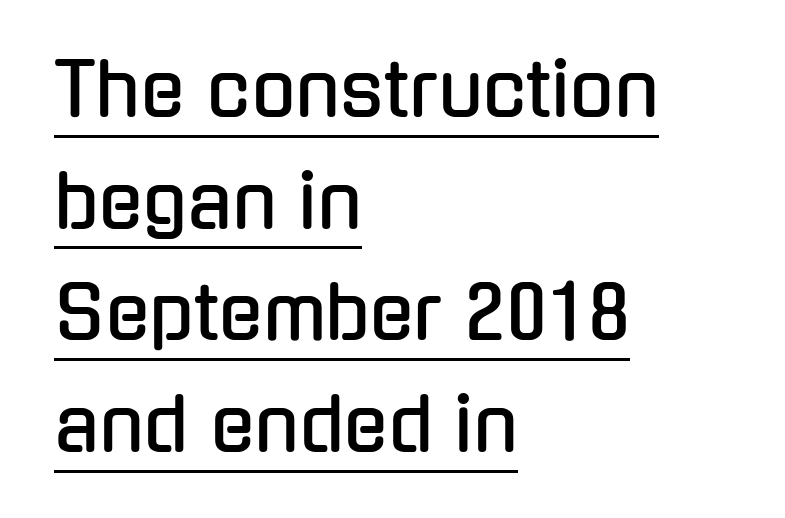
Q: Is the text italic (slanted)? A: No, it is upright.
Q: Is the typeface a serif or a sans-serif typeface? A: Sans-serif.
Q: Is the text underlined? A: Yes.
Q: How is the paragraph aligned? A: Left-aligned.
Q: Is the spacing between letters normal or unusually wide? A: Normal.
Q: Is the spacing between lines tight, normal or loose? A: Normal.
Q: Width (condensed, normal, or wide)? A: Condensed.
Q: Stroke contrast? A: Low.
Q: x-height? A: Medium.
Q: Monospaced? A: No.
